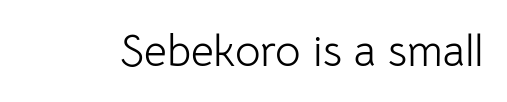
The image shows 44 px light sans-serif type, upright; set normal letter spacing, not underlined; low stroke contrast and a medium x-height.
